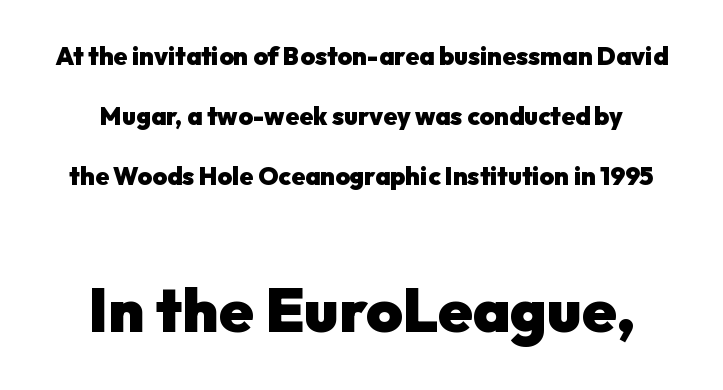
The image shows 62 px heavy sans-serif type, upright; set centered, loose line spacing (2.41x), normal letter spacing, not underlined; the second (bottom) block is 2.48x larger; low stroke contrast and a medium x-height.
